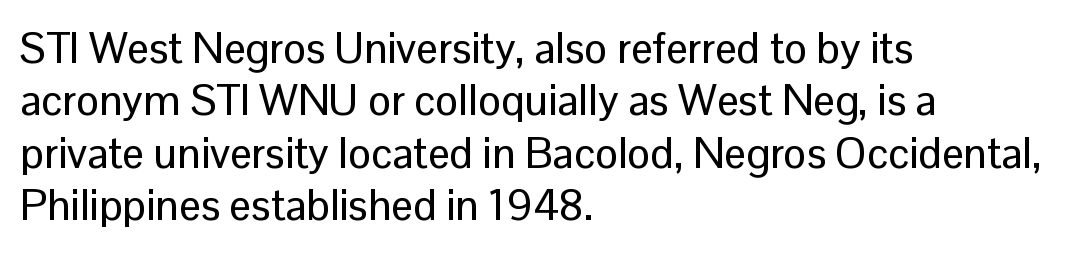
The letters advance in unequal steps, a hallmark of proportional type. Ascenders rise straight up at ninety degrees. Font category for this specimen: sans-serif. The lines in this sample share a left origin and differ only in where they stop. Underlining? Definitely not there. What stands out about the letter spacing? Nothing — it is the standard amount.
